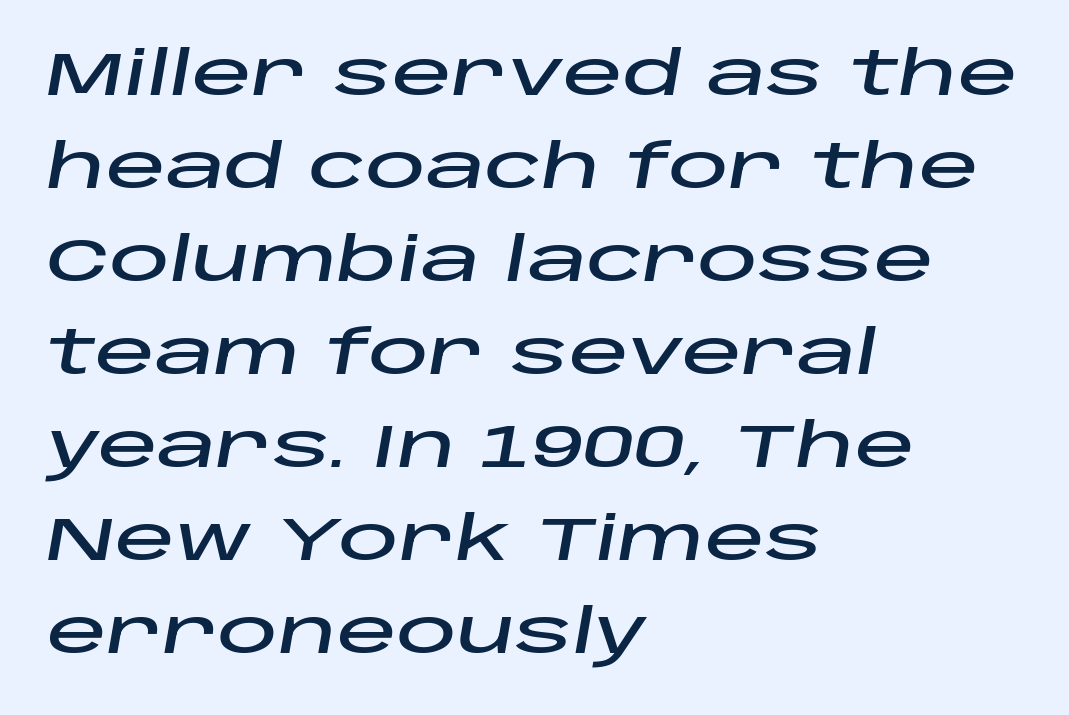
The image shows 60 px wide type, italic (leaning right); set left-aligned, normal line spacing (1.55x), normal letter spacing, not underlined; low stroke contrast and a large x-height.
